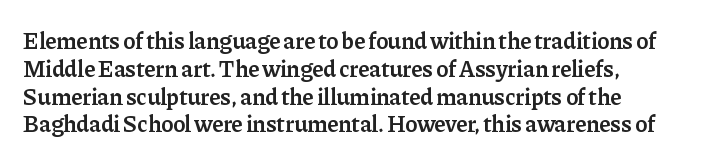
{"italic": "no", "bold": "semi", "underline": "no", "line_spacing_ratio": 1.21, "letter_spacing": "normal", "letter_spacing_em": 0.0, "glyph_px": 23}
